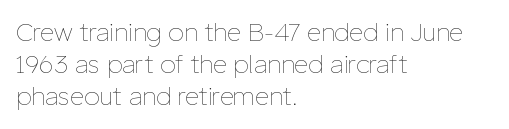
These lines keep a tight, regular rhythm from letter to letter. This sample is left-justified, so line endings fall wherever the words run out. The space between consecutive lines is moderate. Do the letters lean? They stand straight. The passage shown is not underscored anywhere. Stems and bowls with no extra thickness — not bold.
